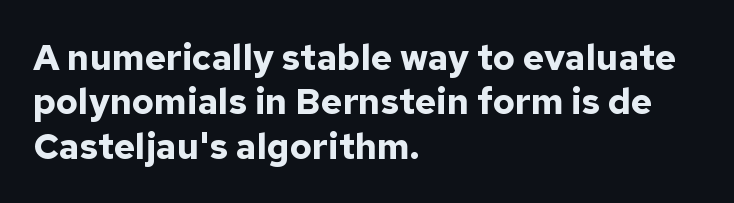
{"serif": "no", "italic": "no", "bold": "yes", "weight": "bold", "width": "normal", "stroke_contrast": "low", "x_height": "medium", "monospaced": "no", "underline": "no", "align": "left", "line_spacing_ratio": 1.23, "letter_spacing": "normal", "letter_spacing_em": 0.0, "glyph_px": 36}
